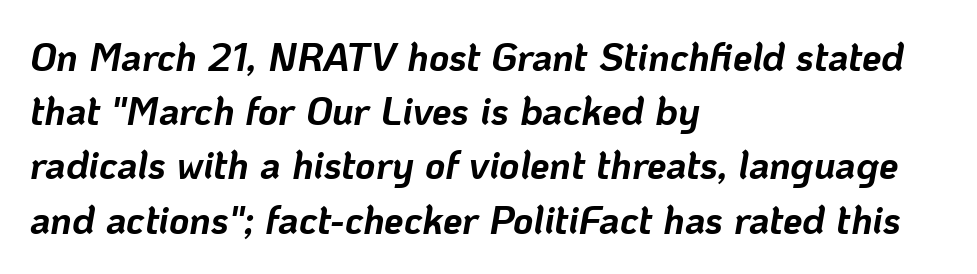
Q: Is the text bold? A: Yes.
Q: Is the text italic (slanted)? A: Yes, it leans right by about 10 degrees.
Q: Is the text underlined? A: No.
Q: How is the paragraph aligned? A: Left-aligned.
Q: Is the spacing between letters normal or unusually wide? A: Normal.
Q: Is the spacing between lines tight, normal or loose? A: Normal.
Q: Width (condensed, normal, or wide)? A: Normal.
Q: Stroke contrast? A: Low.
Q: x-height? A: Medium.
Q: Monospaced? A: No.
